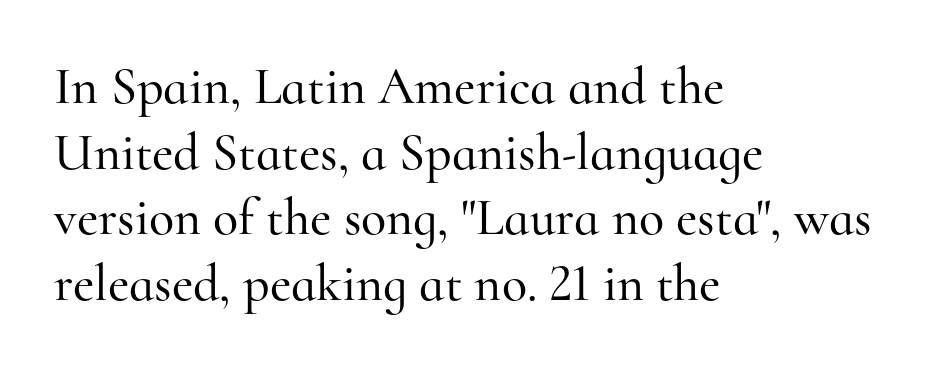
This sample has the flowing, uneven cadence of proportional lettering. This sample uses a serif face. Vertically, the passage feels balanced, rows spaced as you'd expect. The gaps between neighbouring characters are ordinary and unremarkable. The glyphs are unaccompanied by any horizontal stroke below them.
